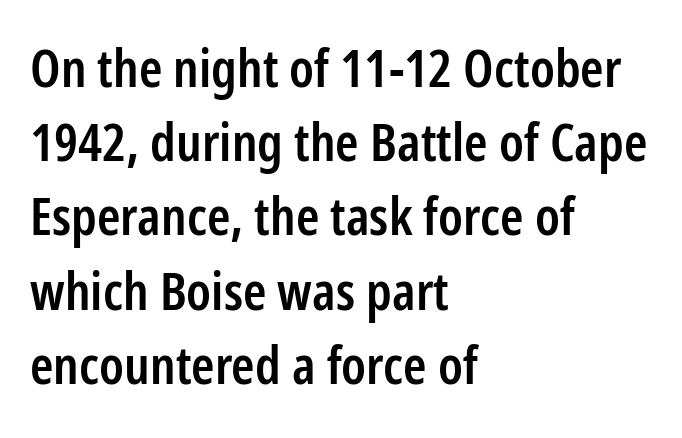
One glance says typical: line gaps are just what's usual. Ordinary non-slanted type is in use. This sample has the flowing, uneven cadence of proportional lettering. The paragraph shown leans on its left margin.
